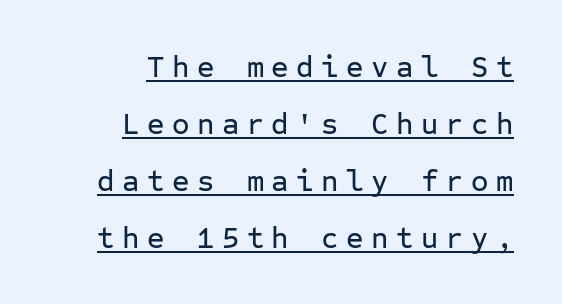
{"serif": "no", "italic": "no", "width": "normal", "stroke_contrast": "low", "x_height": "medium", "monospaced": "yes", "underline": "yes", "align": "right", "line_spacing": "loose", "line_spacing_ratio": 1.9, "letter_spacing": "wide", "letter_spacing_em": 0.25, "glyph_px": 30}
